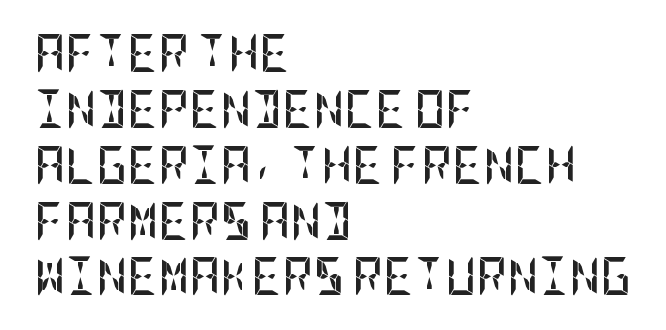
{"serif": "no", "italic": "no", "bold": "yes", "weight": "semibold", "width": "condensed", "stroke_contrast": "low", "x_height": "large", "underline": "no", "align": "left", "line_spacing": "normal", "line_spacing_ratio": 1.47, "letter_spacing": "normal", "letter_spacing_em": 0.0, "glyph_px": 38}
